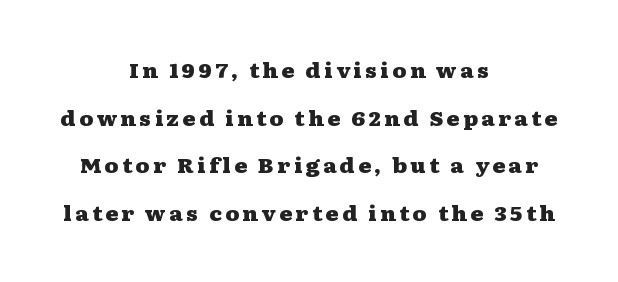
Alignment: centered. Posture: vertical. Quick note: interline space is abundant. The specimen omits any rule beneath the text block's lines.
